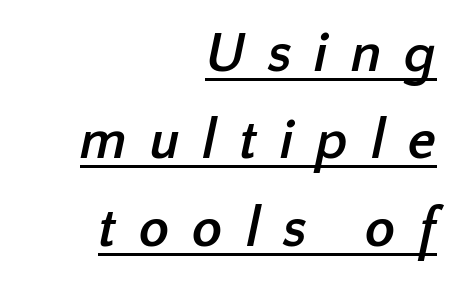
Q: Is the text bold? A: Yes.
Q: Is the typeface a serif or a sans-serif typeface? A: Sans-serif.
Q: Is the text underlined? A: Yes.
Q: How is the paragraph aligned? A: Right-aligned.
Q: Is the spacing between letters normal or unusually wide? A: Unusually wide.
Q: Is the spacing between lines tight, normal or loose? A: Normal.
Q: Width (condensed, normal, or wide)? A: Normal.
Q: Stroke contrast? A: Low.
Q: x-height? A: Medium.
Q: Monospaced? A: No.
